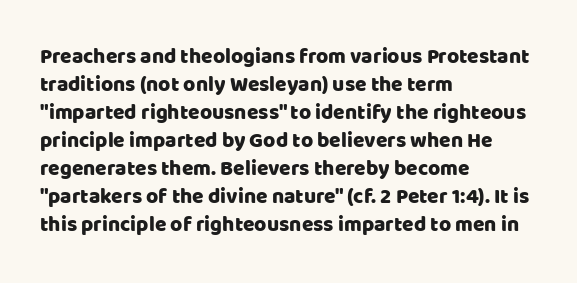
If you measured baseline to baseline, you'd find a middling distance. Descenders are the only things crossing below the line. The lines in this sample share a left origin and differ only in where they stop. Letter spacing: default. Quick note: not italic, upright.
